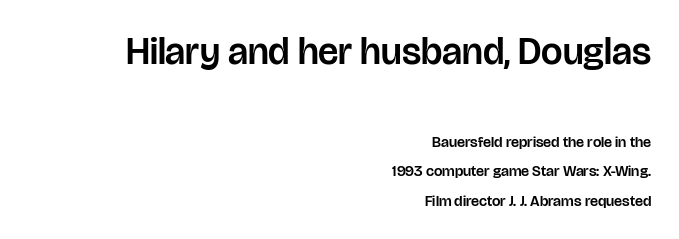
The image shows 38 px sans-serif type, upright; set right-aligned, loose line spacing (1.96x), normal letter spacing, not underlined; the first (top) block is 2.53x larger; low stroke contrast and a large x-height.
